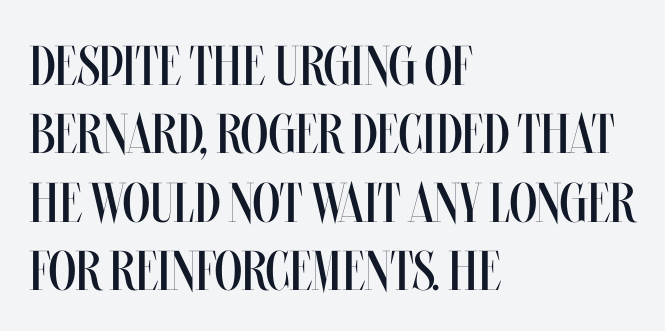
Q: Is the text bold? A: No.
Q: Is the text italic (slanted)? A: No, it is upright.
Q: Is the text underlined? A: No.
Q: How is the paragraph aligned? A: Left-aligned.
Q: Is the spacing between letters normal or unusually wide? A: Normal.
Q: Width (condensed, normal, or wide)? A: Condensed.
Q: Stroke contrast? A: Medium.
Q: x-height? A: Large.
Q: Monospaced? A: No.
